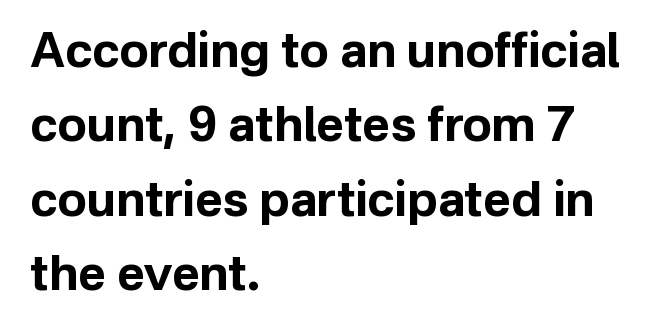
{"serif": "no", "italic": "no", "bold": "yes", "weight": "bold", "width": "normal", "stroke_contrast": "low", "x_height": "medium", "monospaced": "no", "underline": "no", "align": "left", "line_spacing": "normal", "line_spacing_ratio": 1.55, "letter_spacing": "normal", "letter_spacing_em": 0.0, "glyph_px": 48}
